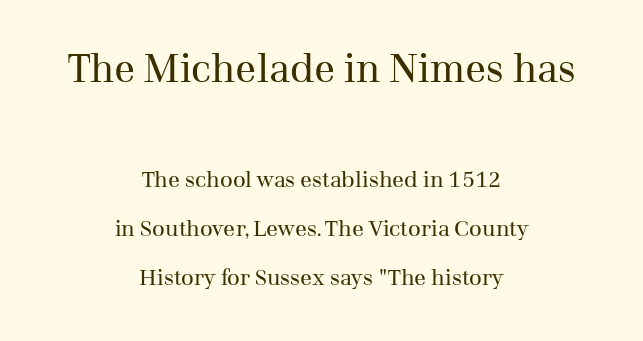
The image shows 39 px regular-weight serif type, upright; set centered, loose line spacing (2.24x), normal letter spacing, not underlined; the first (top) block is 1.77x larger; medium stroke contrast and a medium x-height.
